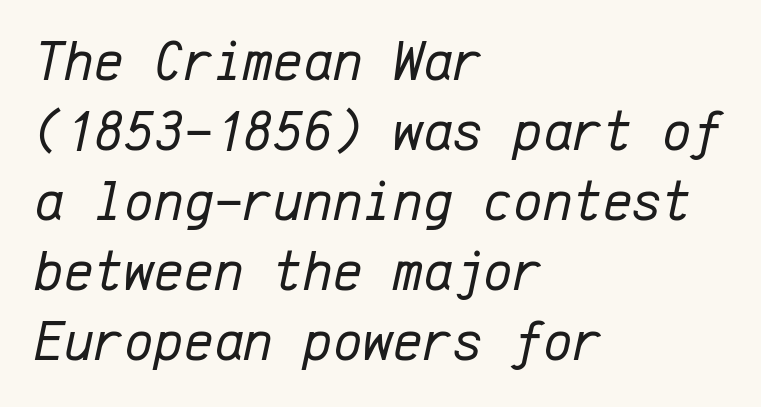
Q: Is the text bold? A: No.
Q: Is the text italic (slanted)? A: Yes, it leans right by about 12 degrees.
Q: Is the text underlined? A: No.
Q: How is the paragraph aligned? A: Left-aligned.
Q: Is the spacing between letters normal or unusually wide? A: Normal.
Q: Width (condensed, normal, or wide)? A: Normal.
Q: Stroke contrast? A: Low.
Q: x-height? A: Medium.
Q: Monospaced? A: Yes.
